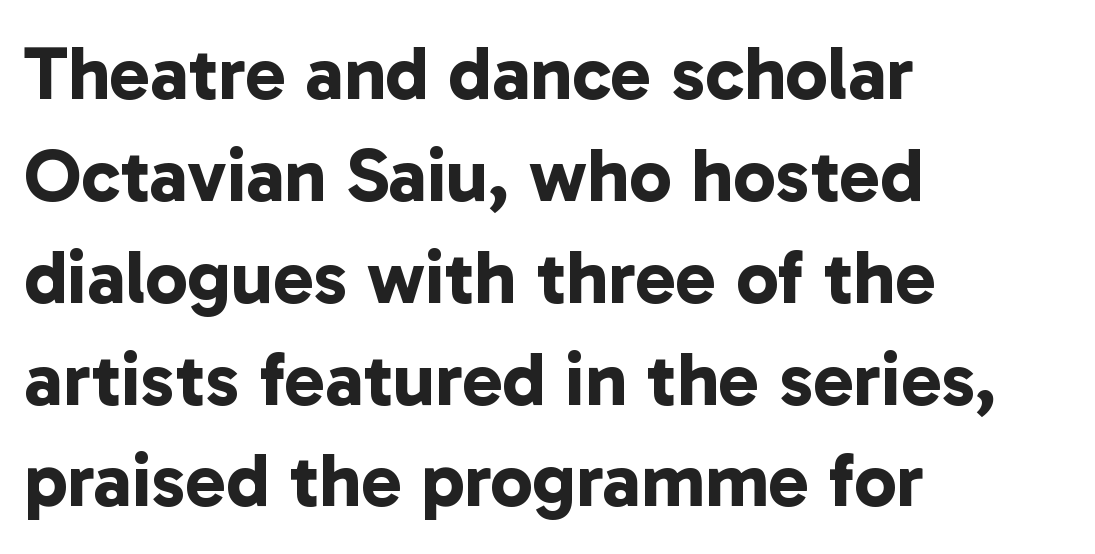
The image shows 76 px bold sans-serif type; set left-aligned, normal line spacing (1.34x), normal letter spacing, not underlined; low stroke contrast and a medium x-height.
